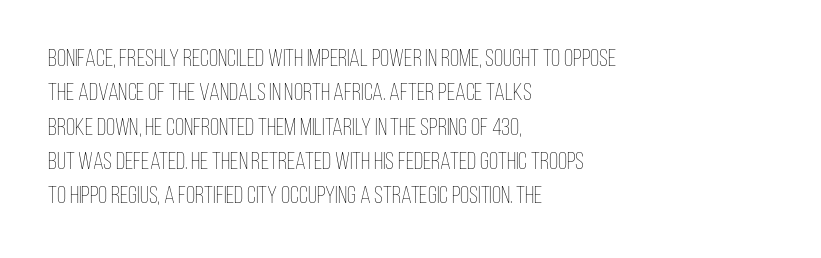
Vertical stems look standard width or narrower in stroke. Default kerning and tracking; the words read as compact shapes. These lines are set flush left with a ragged right edge. The baseline area is clear.
